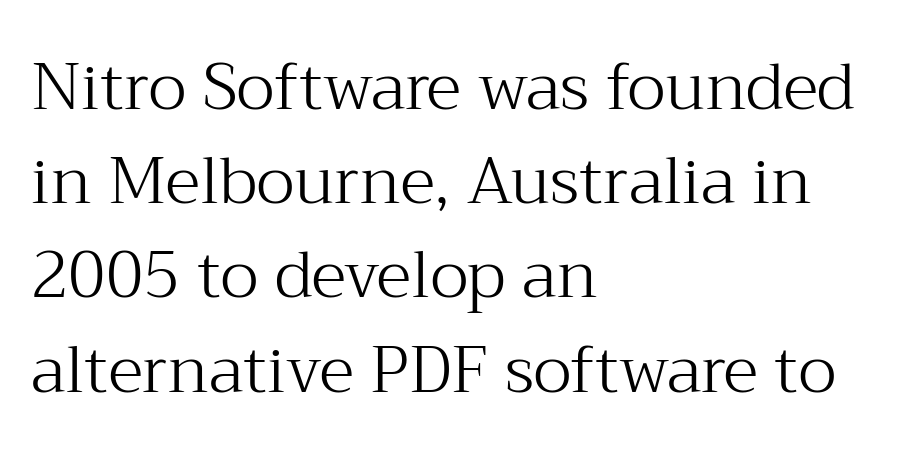
Q: Is the text bold? A: No.
Q: Is the text italic (slanted)? A: No, it is upright.
Q: Is the typeface a serif or a sans-serif typeface? A: Serif.
Q: Is the text underlined? A: No.
Q: How is the paragraph aligned? A: Left-aligned.
Q: Is the spacing between letters normal or unusually wide? A: Normal.
Q: Is the spacing between lines tight, normal or loose? A: Normal.
Q: Width (condensed, normal, or wide)? A: Normal.
Q: Stroke contrast? A: Medium.
Q: x-height? A: Medium.
Q: Monospaced? A: No.
